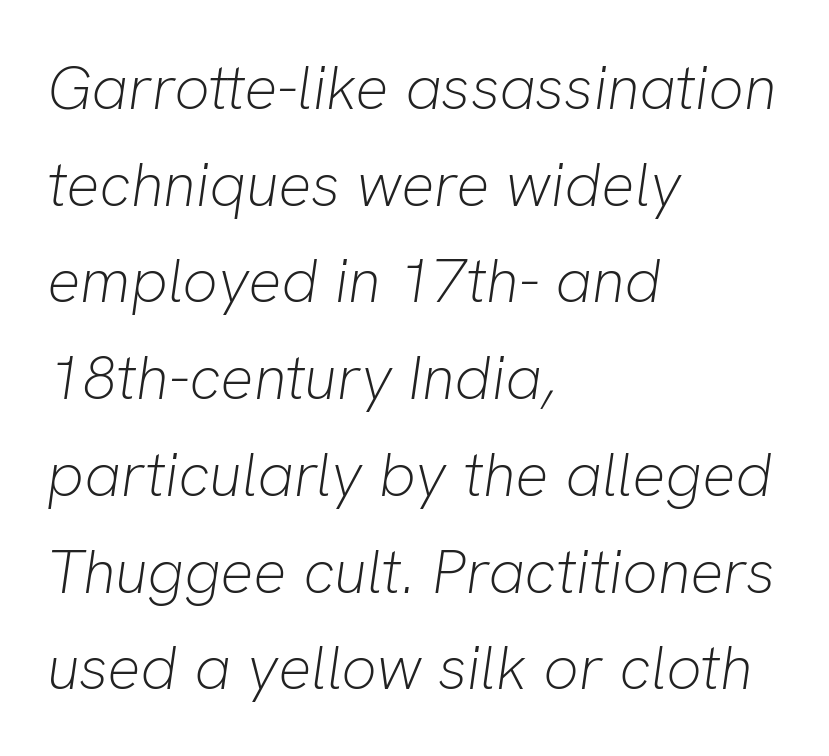
Q: Is the text bold? A: No.
Q: Is the text italic (slanted)? A: Yes, it leans right by about 8 degrees.
Q: Is the text underlined? A: No.
Q: How is the paragraph aligned? A: Left-aligned.
Q: Is the spacing between letters normal or unusually wide? A: Normal.
Q: Is the spacing between lines tight, normal or loose? A: Normal.
Q: Width (condensed, normal, or wide)? A: Normal.
Q: Stroke contrast? A: Low.
Q: x-height? A: Medium.
Q: Monospaced? A: No.
